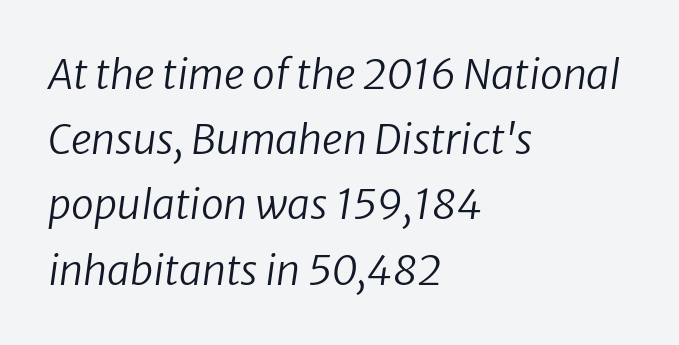
{"italic": "yes", "lean": "right", "slant_degrees": 8, "bold": "no", "weight": "regular", "width": "normal", "stroke_contrast": "low", "x_height": "medium", "monospaced": "no", "underline": "no", "align": "left", "line_spacing": "normal", "line_spacing_ratio": 1.59, "letter_spacing": "normal", "letter_spacing_em": 0.0, "glyph_px": 41}
